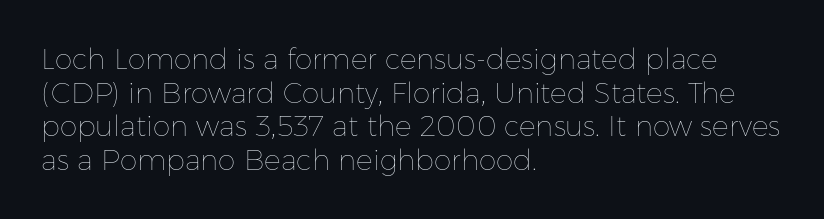
Between one letter and the next there's only the usual sliver of space. Weight: not bold — regular or lighter. Do the letters lean? They stand straight. The paragraph has a hard left edge and a soft right edge.
